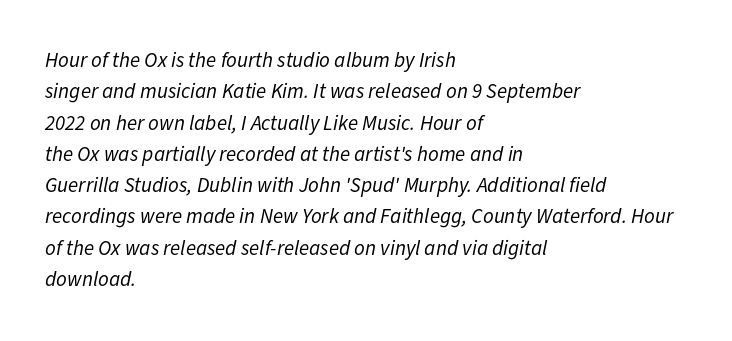
Q: Is the text bold? A: No.
Q: Is the text italic (slanted)? A: Yes, it leans right by about 11 degrees.
Q: Is the text underlined? A: No.
Q: How is the paragraph aligned? A: Left-aligned.
Q: Is the spacing between letters normal or unusually wide? A: Normal.
Q: Is the spacing between lines tight, normal or loose? A: Normal.
